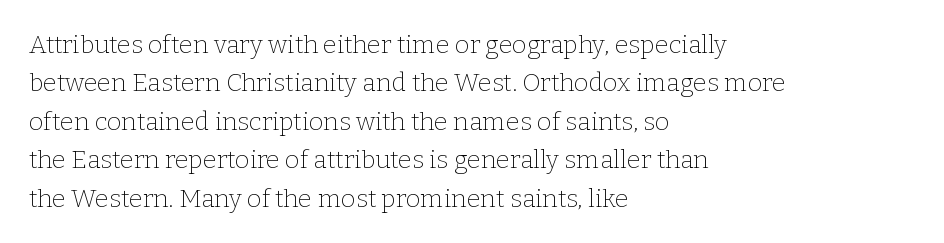
The image shows 25 px text type, upright; set left-aligned, normal line spacing (1.54x), normal letter spacing, not underlined.
